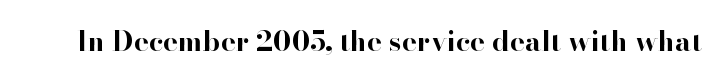
The image shows 28 px bold serif type, upright; set normal letter spacing, not underlined; high stroke contrast and a small x-height.
